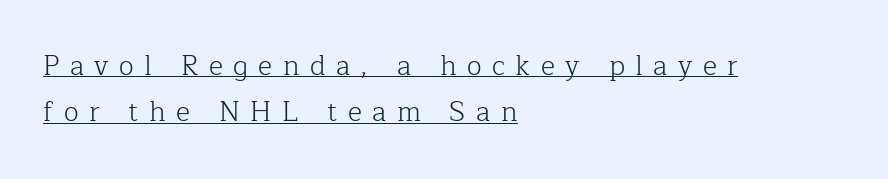
The image shows 27 px text type, upright; set left-aligned, line spacing 1.71x, unusually wide letter spacing (+0.39 em), underlined.
